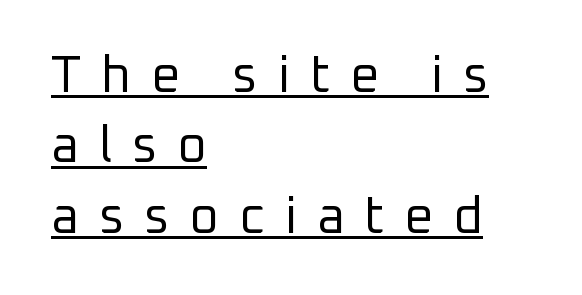
Q: Is the text bold? A: No.
Q: Is the text italic (slanted)? A: No, it is upright.
Q: Is the typeface a serif or a sans-serif typeface? A: Sans-serif.
Q: Is the text underlined? A: Yes.
Q: How is the paragraph aligned? A: Left-aligned.
Q: Is the spacing between letters normal or unusually wide? A: Unusually wide.
Q: Is the spacing between lines tight, normal or loose? A: Normal.
Q: Width (condensed, normal, or wide)? A: Normal.
Q: Stroke contrast? A: Low.
Q: x-height? A: Medium.
Q: Monospaced? A: No.
